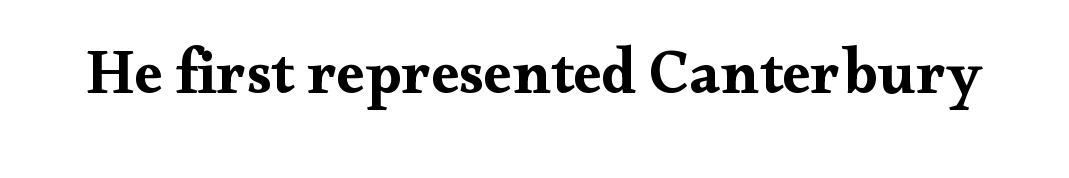
What kind of face is this? One with serifs. Caption: standard tracking, unaltered. Notice how the stems are strictly vertical — no italics here. Thick stems and heavy bowls — unmistakably bold. Each letter keeps its own natural width here, so spacing adapts to shape.
